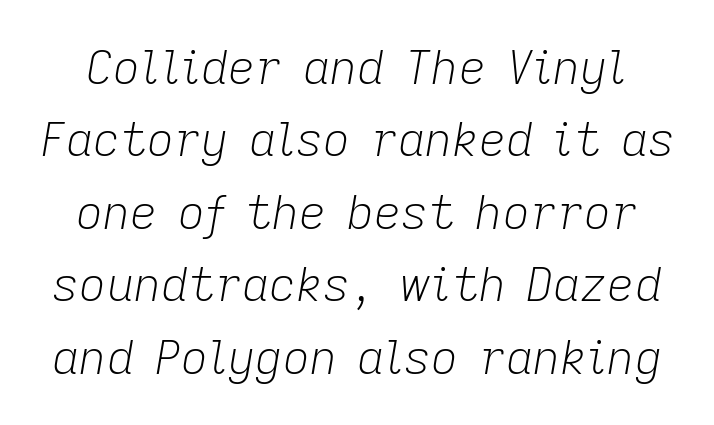
Q: Is the text bold? A: No.
Q: Is the text italic (slanted)? A: Yes, it leans right by about 9 degrees.
Q: Is the text underlined? A: No.
Q: Is the spacing between letters normal or unusually wide? A: Normal.
Q: Is the spacing between lines tight, normal or loose? A: Normal.
Q: Width (condensed, normal, or wide)? A: Normal.
Q: Stroke contrast? A: Low.
Q: x-height? A: Medium.
Q: Monospaced? A: No.
